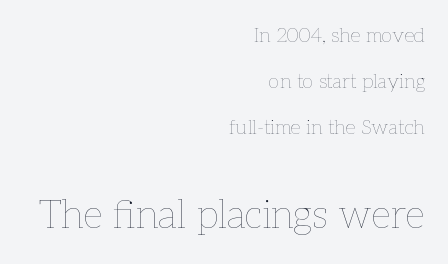
The line texture is even and compact thanks to regular tracking. The letters advance in unequal steps, a hallmark of proportional type. Each new line begins a long way beneath the previous one. These lines stack with their right ends in a neat column. Rule under the text: the space is simply empty. Compared with a typical body face, this is equally light or lighter still.
